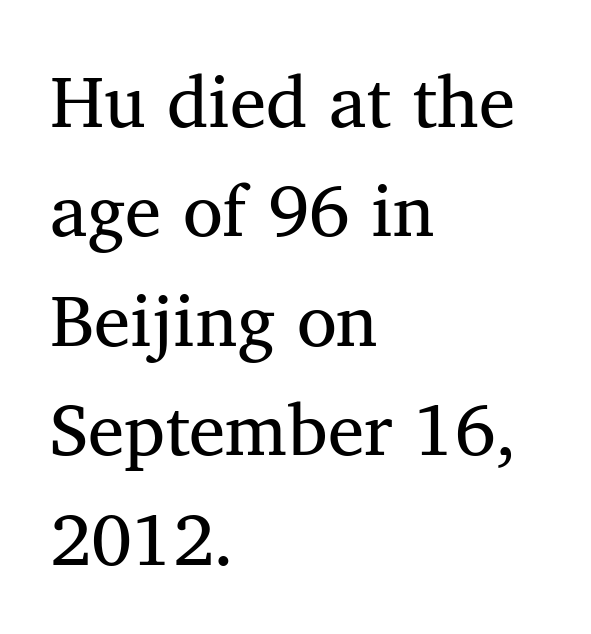
The rendering anchors every line to the left-hand side. Here the designer chose a conventional face with non-uniform glyph widths. Compared with typical body copy, the letter spacing here is the same. A normal amount of white space separates one row of letters from the next. Typographically, this falls in the serif category.
